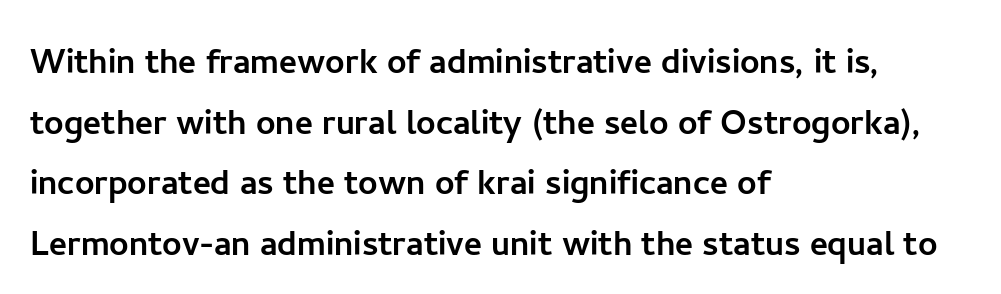
{"serif": "no", "italic": "no", "width": "normal", "stroke_contrast": "low", "x_height": "medium", "monospaced": "no", "underline": "no", "align": "left", "line_spacing": "normal", "line_spacing_ratio": 1.41, "letter_spacing": "normal", "letter_spacing_em": 0.0, "glyph_px": 43}
